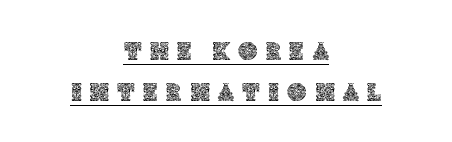
The image shows 26 px text type, upright; set centered, normal line spacing (1.57x), unusually wide letter spacing (+0.33 em), underlined.
